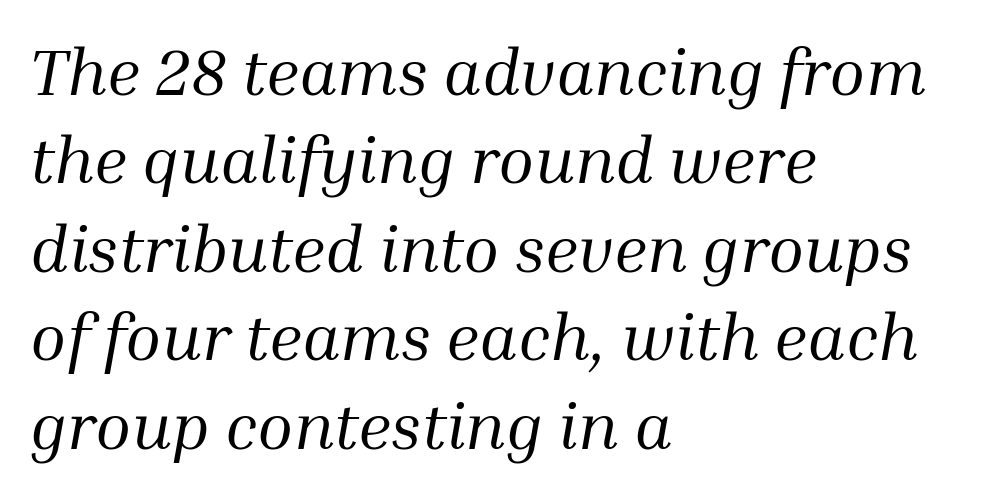
Each new line begins a customary step beneath the previous one. Every character sits at an angle, as italics do. Do the characters align in a grid? No, the font is proportional. Nothing heavy about these letters — not bold at all. The text was rendered using a seriffed face with decorative stroke endings.
